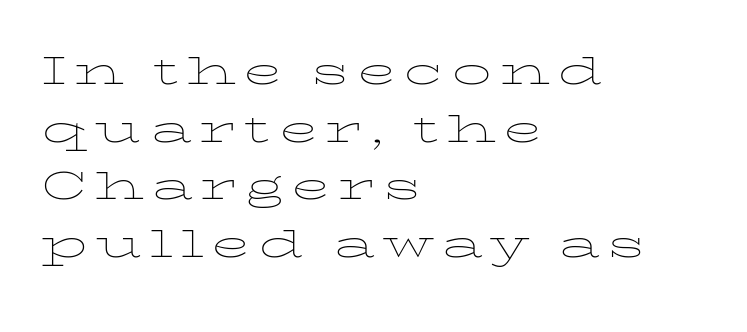
These lines are rendered in a variable-pitch font. Every row of glyphs begins at an identical x-position on the left. The typeface has the unassuming heft of standard copy or less. If you drew a line through each stem, it would be perfectly vertical.
